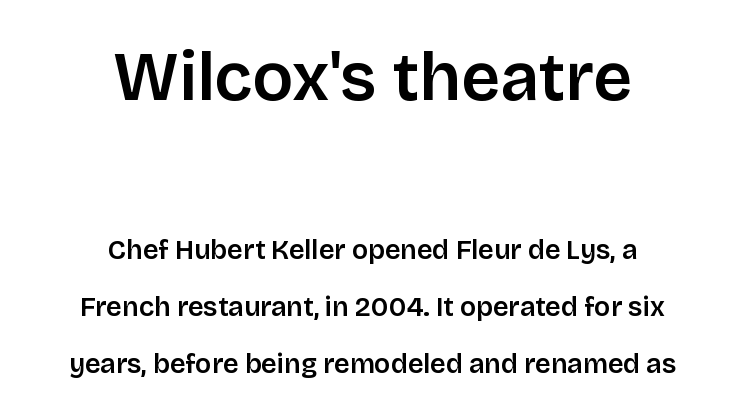
Q: Is the text italic (slanted)? A: No, it is upright.
Q: Is the typeface a serif or a sans-serif typeface? A: Sans-serif.
Q: Is the text underlined? A: No.
Q: How is the paragraph aligned? A: Centered.
Q: Is the spacing between letters normal or unusually wide? A: Normal.
Q: Is the spacing between lines tight, normal or loose? A: Loose.
Q: Which block of text is set in a larger size, the first (top) or the second (bottom)? A: The first (top) one.
Q: Width (condensed, normal, or wide)? A: Normal.
Q: Stroke contrast? A: Low.
Q: x-height? A: Large.
Q: Monospaced? A: No.
